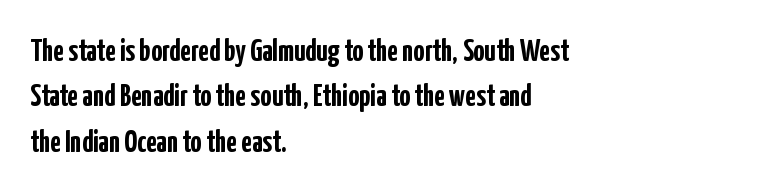
{"serif": "no", "italic": "no", "bold": "yes", "weight": "semibold", "width": "condensed", "stroke_contrast": "low", "x_height": "medium", "monospaced": "no", "underline": "no", "align": "left", "line_spacing": "normal", "line_spacing_ratio": 1.46, "letter_spacing": "normal", "letter_spacing_em": 0.0, "glyph_px": 31}
